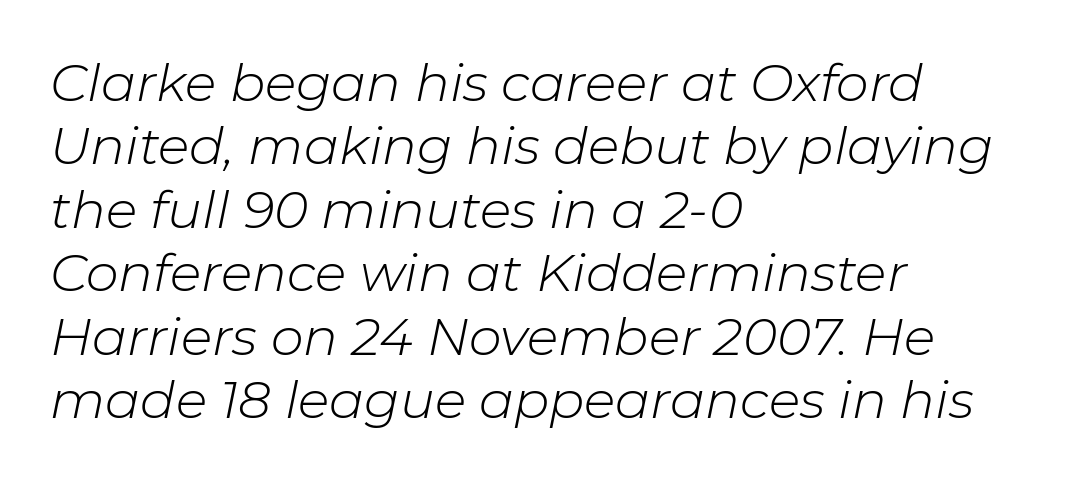
Q: Is the text bold? A: No.
Q: Is the text italic (slanted)? A: Yes, it leans right by about 11 degrees.
Q: Is the text underlined? A: No.
Q: How is the paragraph aligned? A: Left-aligned.
Q: Is the spacing between letters normal or unusually wide? A: Normal.
Q: Width (condensed, normal, or wide)? A: Normal.
Q: Stroke contrast? A: Low.
Q: x-height? A: Medium.
Q: Monospaced? A: No.
